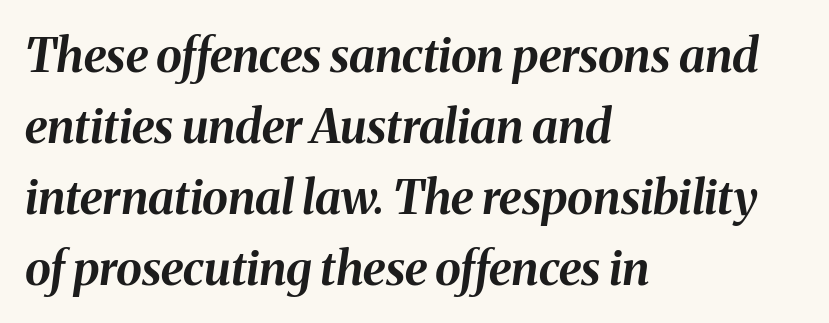
The image shows 47 px bold type, italic (leaning right); set left-aligned, normal line spacing (1.51x), normal letter spacing, not underlined; medium stroke contrast and a medium x-height.
